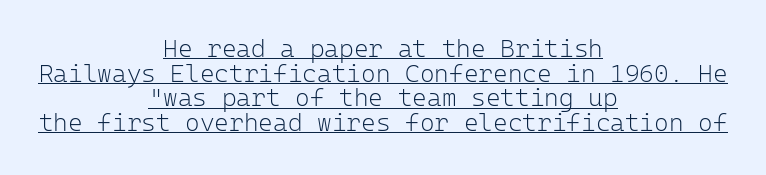
{"italic": "no", "bold": "no", "underline": "yes", "align": "center", "line_spacing": "tight", "line_spacing_ratio": 0.99, "letter_spacing": "normal", "letter_spacing_em": 0.0, "glyph_px": 25}
